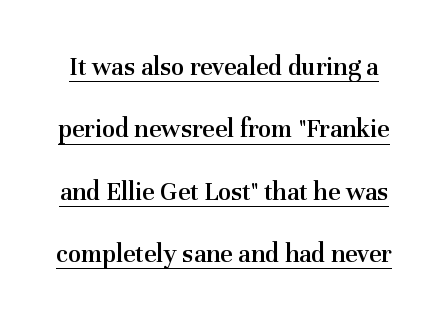
The image shows 27 px text type, upright; set loose line spacing (2.31x), normal letter spacing, underlined.
